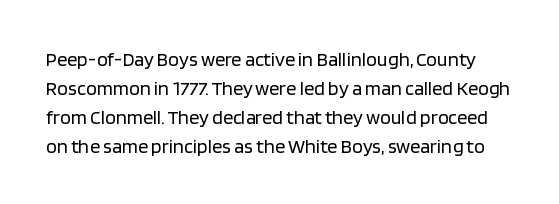
{"italic": "no", "bold": "no", "underline": "no", "line_spacing": "normal", "line_spacing_ratio": 1.45, "letter_spacing": "normal", "letter_spacing_em": 0.0, "glyph_px": 20}
